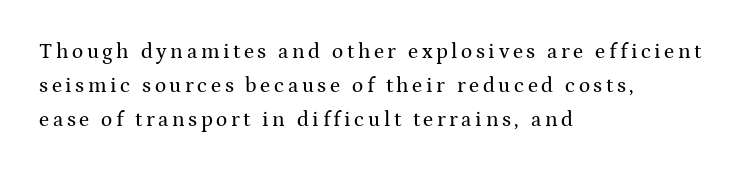
{"italic": "no", "underline": "no", "align": "left", "line_spacing": "normal", "line_spacing_ratio": 1.63, "glyph_px": 21}
